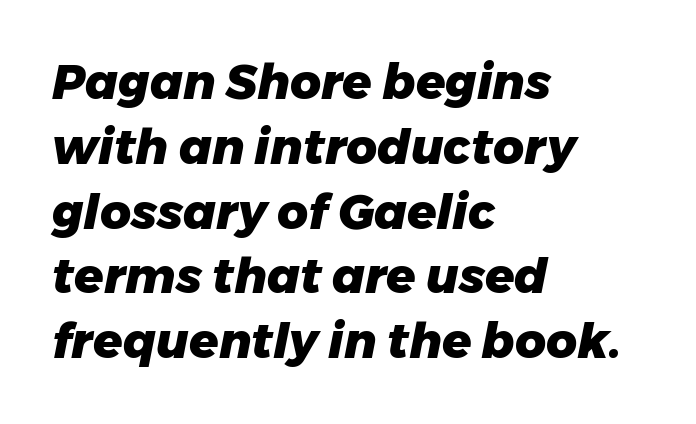
Q: Is the text bold? A: Yes.
Q: Is the text italic (slanted)? A: Yes, it leans right by about 11 degrees.
Q: Is the text underlined? A: No.
Q: How is the paragraph aligned? A: Left-aligned.
Q: Is the spacing between letters normal or unusually wide? A: Normal.
Q: Is the spacing between lines tight, normal or loose? A: Normal.
Q: Width (condensed, normal, or wide)? A: Normal.
Q: Stroke contrast? A: Low.
Q: x-height? A: Medium.
Q: Monospaced? A: No.
